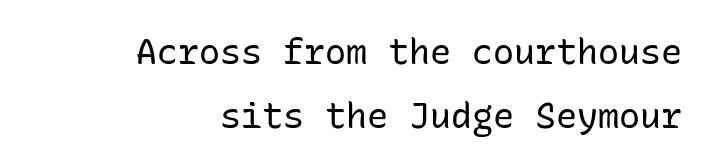
The image shows 35 px regular-weight sans-serif type, upright, monospaced; set right-aligned, line spacing 1.83x, normal letter spacing, not underlined; low stroke contrast and a medium x-height.
